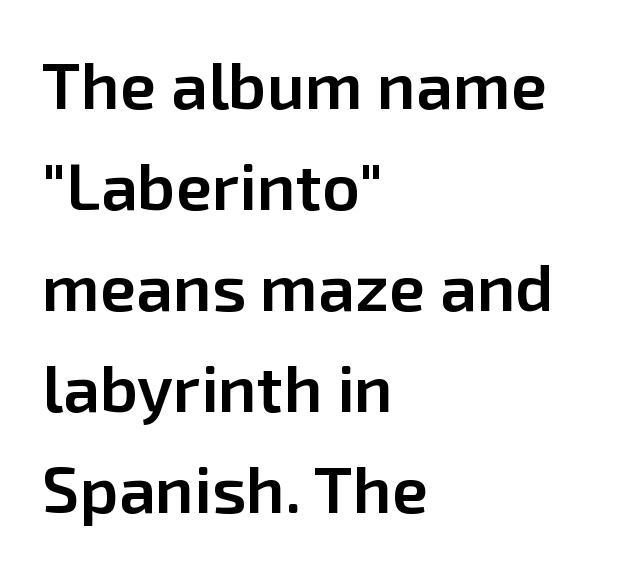
What stands out about the letter spacing? Nothing — it is the standard amount. Each letter keeps its own natural width here, so spacing adapts to shape. What weight is shown? A semibold, between regular and bold. Posture: vertical. How would I describe the line gaps? Plain and ordinary. Line beginnings align vertically; line endings do not.
